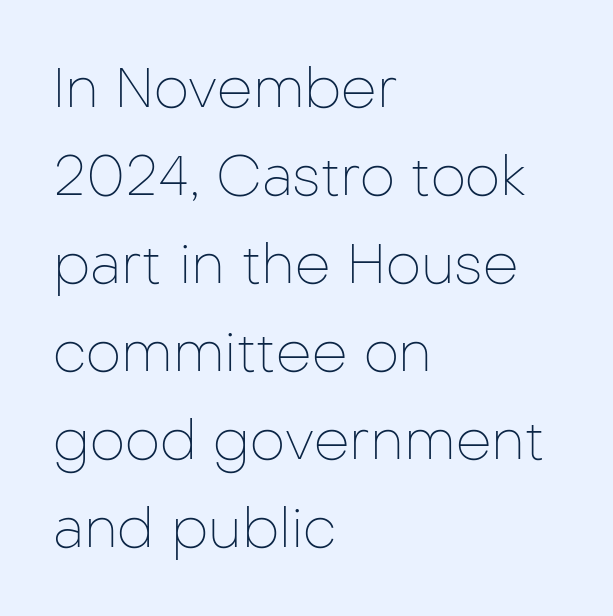
The image shows 56 px thin sans-serif type, upright; set left-aligned, normal line spacing (1.57x), normal letter spacing, not underlined; low stroke contrast and a medium x-height.
